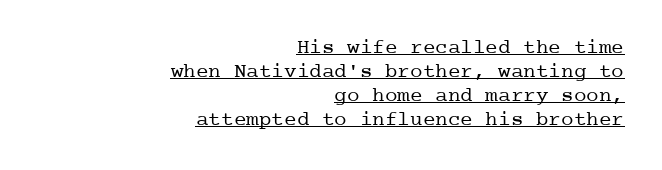
The paragraph shown leans on its right margin. Letters have the restrained weight of plain body copy at most. A rule runs beneath these lines of type. Between one letter and the next there's only the usual sliver of space. What's the leading like? Squeezed, with rows nearly overlapping. Do the letters lean? They stand straight.
